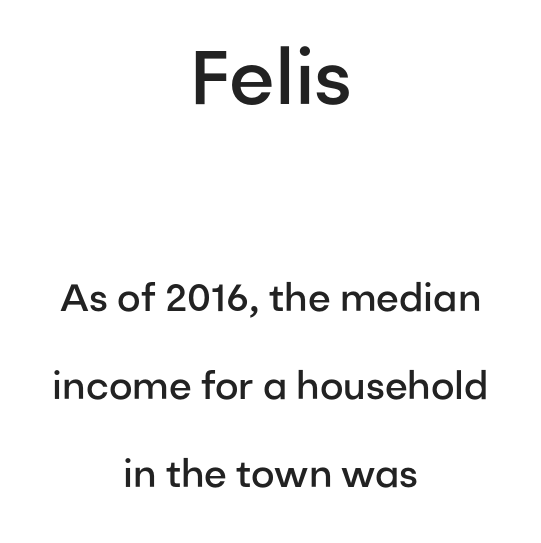
The image shows 76 px semibold sans-serif type, upright; set centered, loose line spacing (2.31x), normal letter spacing, not underlined; the first (top) block is 2.0x larger; low stroke contrast and a medium x-height.
